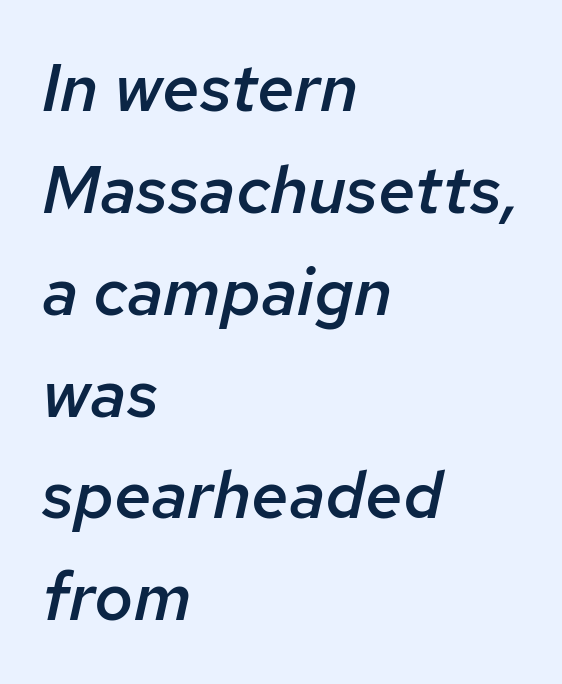
The image shows 67 px semibold type, italic (leaning right); set left-aligned, normal line spacing (1.52x), normal letter spacing, not underlined; low stroke contrast and a medium x-height.
